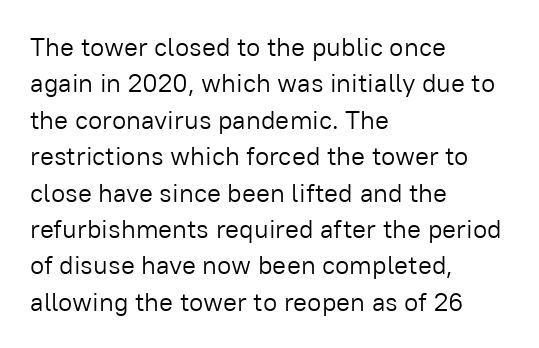
Q: Is the text bold? A: No.
Q: Is the text italic (slanted)? A: No, it is upright.
Q: Is the text underlined? A: No.
Q: How is the paragraph aligned? A: Left-aligned.
Q: Is the spacing between letters normal or unusually wide? A: Normal.
Q: Is the spacing between lines tight, normal or loose? A: Normal.
